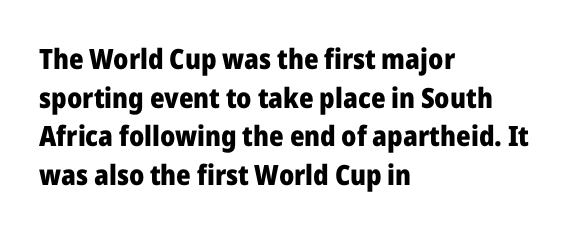
{"serif": "no", "italic": "no", "bold": "yes", "weight": "heavy", "width": "normal", "stroke_contrast": "low", "x_height": "medium", "monospaced": "no", "underline": "no", "align": "left", "line_spacing": "normal", "line_spacing_ratio": 1.38, "letter_spacing": "normal", "letter_spacing_em": 0.0, "glyph_px": 28}
